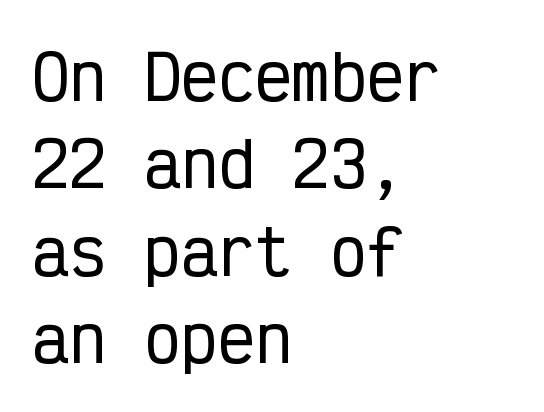
{"serif": "no", "italic": "no", "width": "condensed", "stroke_contrast": "low", "x_height": "medium", "monospaced": "yes", "underline": "no", "align": "left", "line_spacing": "normal", "line_spacing_ratio": 1.41, "letter_spacing": "normal", "letter_spacing_em": 0.0, "glyph_px": 62}
